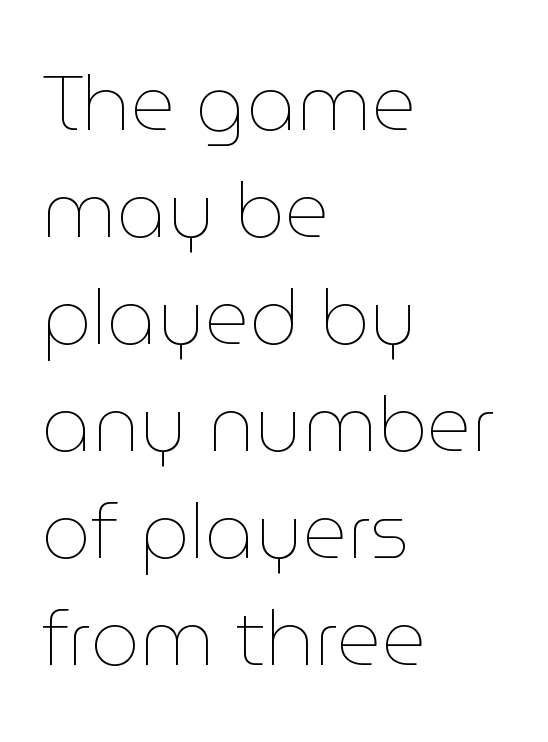
Interline gaps are of average width in this sample. Italic? Not at all — the glyphs are vertical. This rendering features lettering with no underline. In CSS terms this would be text-align: left. Standard letterfit; no display-style spreading of the glyphs. The characters are drawn with everyday or finer stroke widths.
